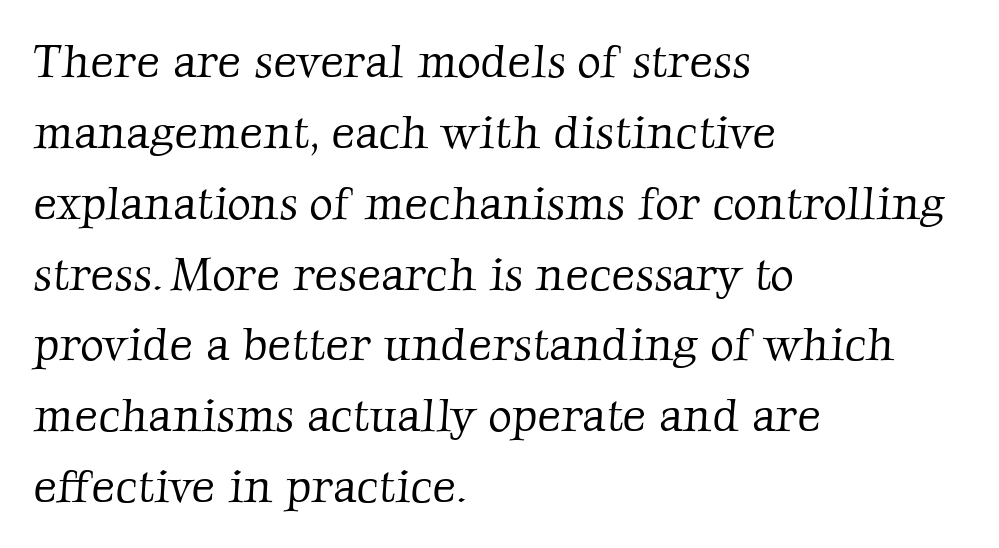
Q: Is the text bold? A: No.
Q: Is the typeface a serif or a sans-serif typeface? A: Serif.
Q: Is the text underlined? A: No.
Q: How is the paragraph aligned? A: Left-aligned.
Q: Is the spacing between letters normal or unusually wide? A: Normal.
Q: Is the spacing between lines tight, normal or loose? A: Normal.
Q: Width (condensed, normal, or wide)? A: Normal.
Q: Stroke contrast? A: Low.
Q: x-height? A: Medium.
Q: Monospaced? A: No.
